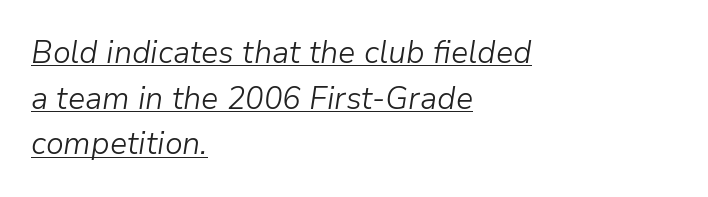
{"italic": "yes", "lean": "right", "slant_degrees": 9, "bold": "no", "weight": "light", "width": "normal", "stroke_contrast": "low", "x_height": "medium", "monospaced": "no", "underline": "yes", "align": "left", "line_spacing": "normal", "line_spacing_ratio": 1.47, "letter_spacing": "normal", "letter_spacing_em": 0.0, "glyph_px": 31}
